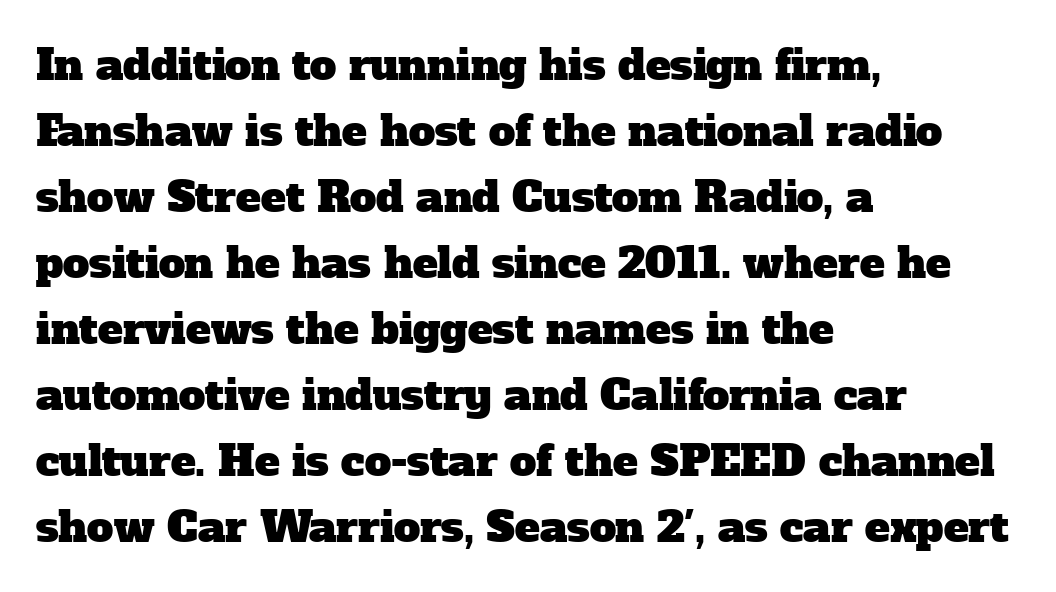
Q: Is the typeface a serif or a sans-serif typeface? A: Serif.
Q: Is the text underlined? A: No.
Q: How is the paragraph aligned? A: Left-aligned.
Q: Is the spacing between letters normal or unusually wide? A: Normal.
Q: Is the spacing between lines tight, normal or loose? A: Normal.
Q: Width (condensed, normal, or wide)? A: Normal.
Q: Stroke contrast? A: Low.
Q: x-height? A: Medium.
Q: Monospaced? A: No.
